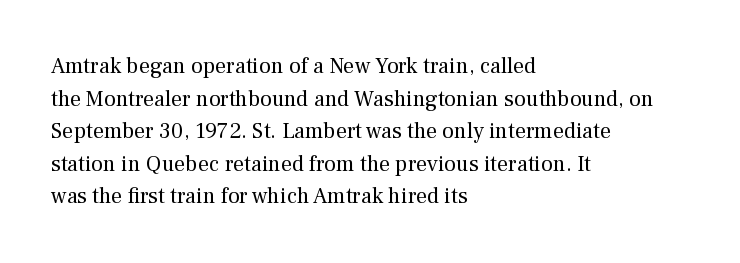
The image shows 22 px text type, upright; set left-aligned, normal line spacing (1.48x), normal letter spacing, not underlined.
